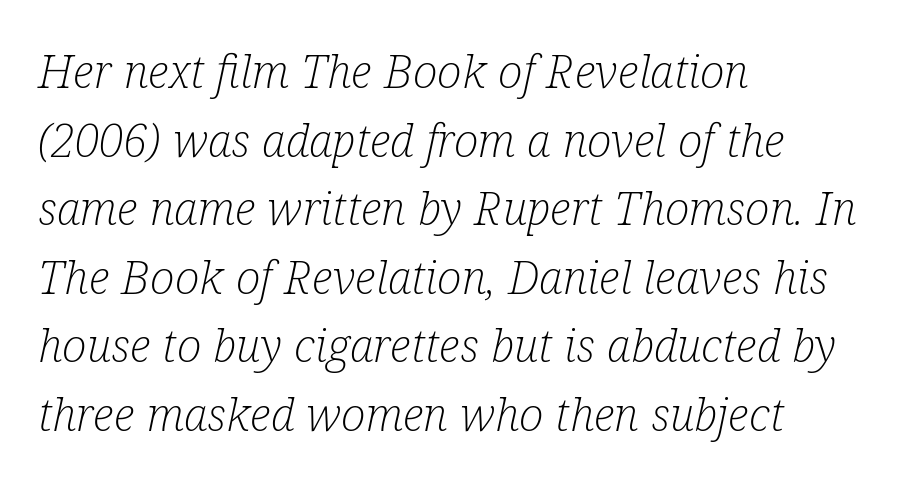
The tracking reads as untouched default to a designer's eye. Posture: slanted. Leftover space on each line is placed entirely after the last word. Is this a heavy cut? Hardly; it is regular or lighter. Looks like regular typesetting: each glyph gets only the width it needs.
